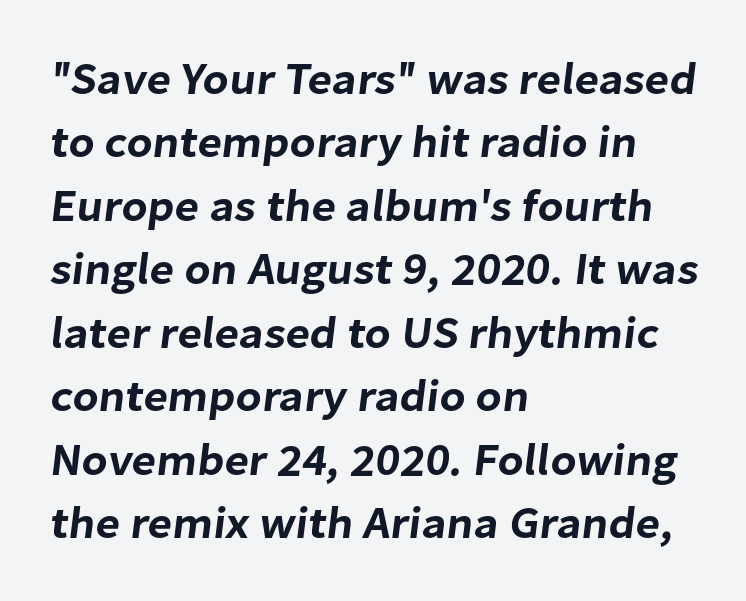
The image shows 45 px sans-serif type; set left-aligned, normal line spacing (1.41x), normal letter spacing, not underlined; low stroke contrast and a medium x-height.
